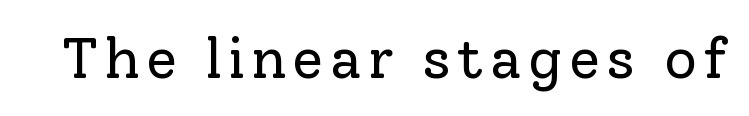
The font is comparable to plain body text, perhaps lighter. A typesetter would label this face a serif. Plain, unruled lines of type. Posture: straight, roman, zero tilt.
